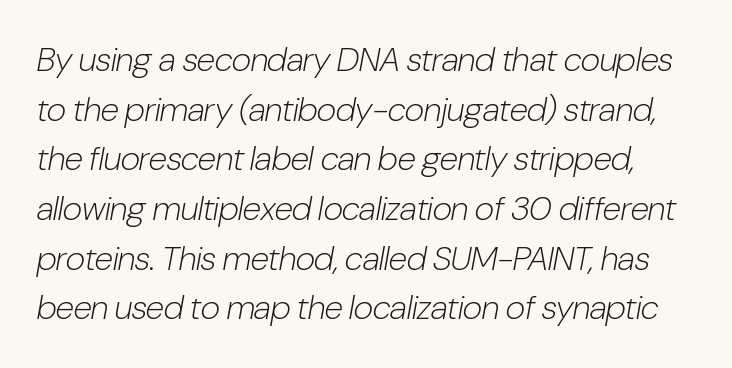
{"italic": "yes", "lean": "right", "slant_degrees": 10, "bold": "no", "weight": "light", "width": "condensed", "stroke_contrast": "low", "x_height": "medium", "monospaced": "no", "underline": "no", "line_spacing": "normal", "line_spacing_ratio": 1.46, "letter_spacing": "normal", "letter_spacing_em": 0.0, "glyph_px": 34}
